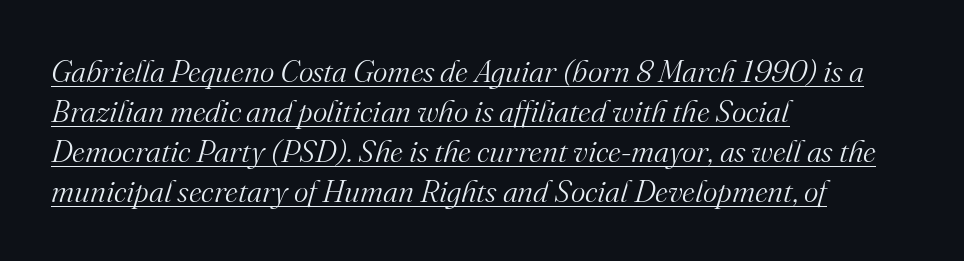
The image shows 31 px light serif type, italic (leaning right); set left-aligned, normal line spacing (1.29x), normal letter spacing, underlined; medium stroke contrast and a small x-height.
